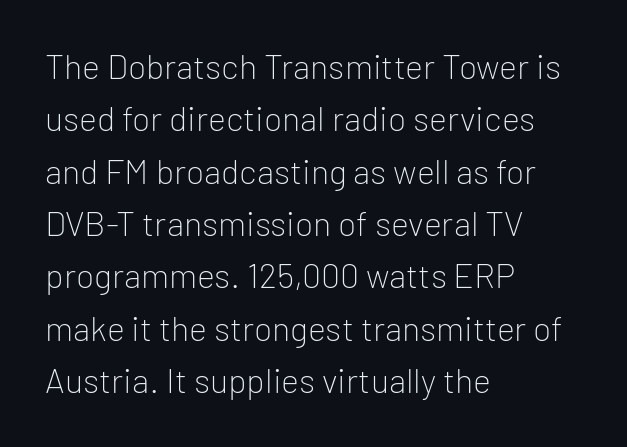
{"serif": "no", "italic": "no", "bold": "no", "weight": "light", "width": "normal", "stroke_contrast": "low", "x_height": "medium", "monospaced": "no", "underline": "no", "align": "left", "line_spacing": "normal", "line_spacing_ratio": 1.54, "letter_spacing": "normal", "letter_spacing_em": 0.0, "glyph_px": 34}
